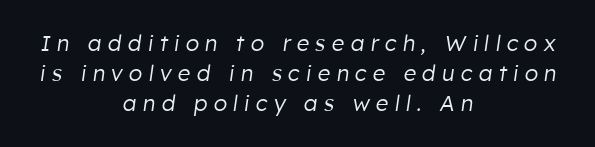
{"italic": "yes", "lean": "right", "slant_degrees": 8, "bold": "no", "underline": "no", "align": "center", "line_spacing": "normal", "line_spacing_ratio": 1.37, "letter_spacing": "wide", "letter_spacing_em": 0.28, "glyph_px": 22}
